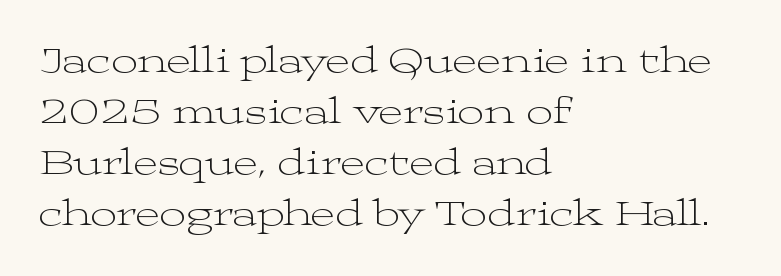
{"serif": "yes", "italic": "no", "bold": "no", "weight": "light", "width": "wide", "stroke_contrast": "medium", "x_height": "medium", "monospaced": "no", "underline": "no", "align": "left", "line_spacing": "normal", "line_spacing_ratio": 1.38, "letter_spacing": "normal", "letter_spacing_em": 0.0, "glyph_px": 37}
